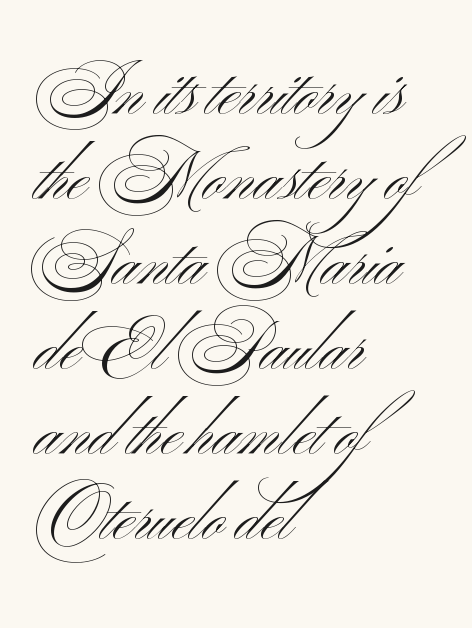
Q: Is the text bold? A: No.
Q: Is the text italic (slanted)? A: Yes.
Q: Is the typeface a serif or a sans-serif typeface? A: Sans-serif.
Q: Is the text underlined? A: No.
Q: How is the paragraph aligned? A: Left-aligned.
Q: Is the spacing between letters normal or unusually wide? A: Normal.
Q: Is the spacing between lines tight, normal or loose? A: Normal.
Q: Width (condensed, normal, or wide)? A: Wide.
Q: Stroke contrast? A: Medium.
Q: x-height? A: Small.
Q: Monospaced? A: No.
